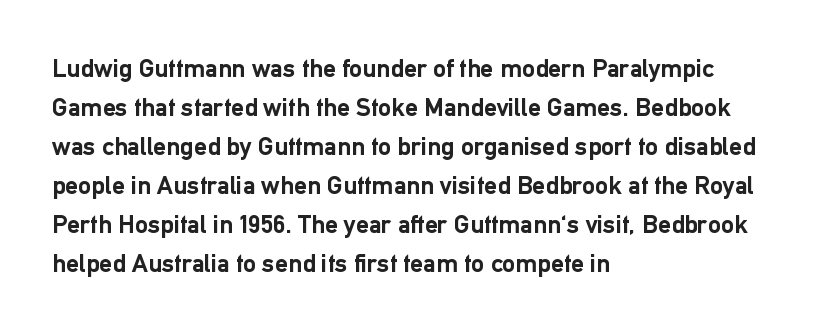
{"italic": "no", "bold": "yes", "underline": "no", "align": "left", "line_spacing": "normal", "line_spacing_ratio": 1.5, "letter_spacing": "normal", "letter_spacing_em": 0.0, "glyph_px": 26}
